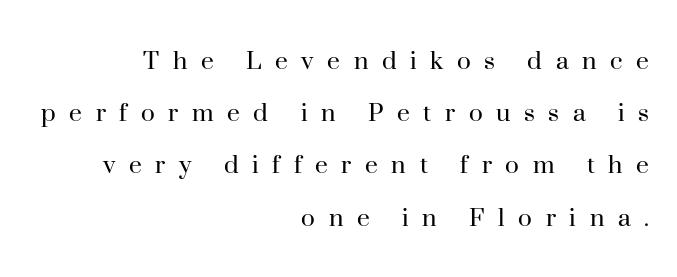
The image shows 29 px regular-weight serif type, upright; set right-aligned, line spacing 1.8x, unusually wide letter spacing (+0.47 em), not underlined; high stroke contrast and a small x-height.
